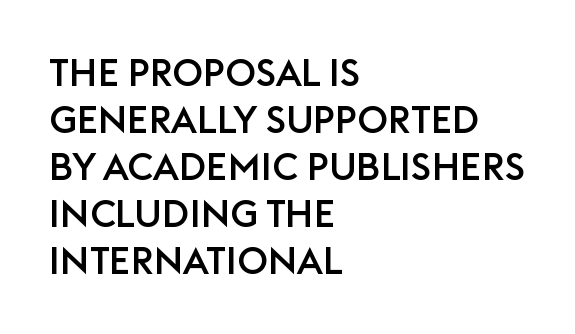
{"serif": "no", "italic": "no", "width": "normal", "stroke_contrast": "low", "x_height": "large", "monospaced": "no", "underline": "no", "align": "left", "line_spacing_ratio": 1.24, "letter_spacing": "normal", "letter_spacing_em": 0.0, "glyph_px": 38}
